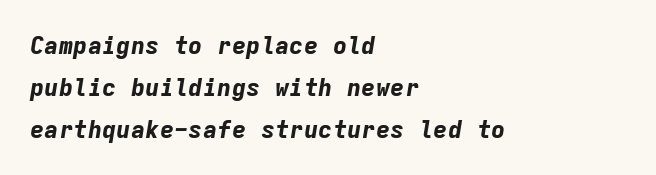
The typesetting leans heavy: a genuine bold. Slanted lettering throughout. Typeset ragged right — the left edge is the straight one. The line texture is even and compact thanks to regular tracking. The space directly below the letters is spotless.
